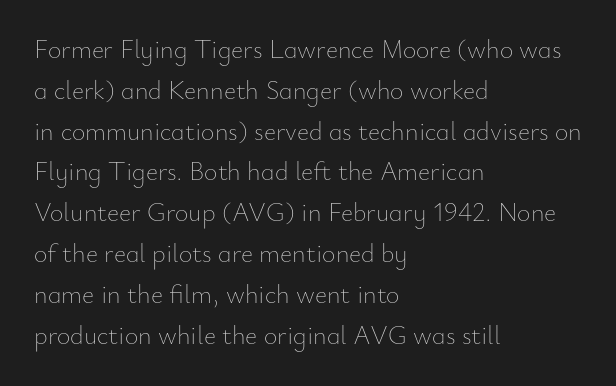
The gap between lines stays unmarked. No extra tracking has been applied to these lines. Does the leading feel generous? No, just average. Short and long lines alike share a common starting point at left.
